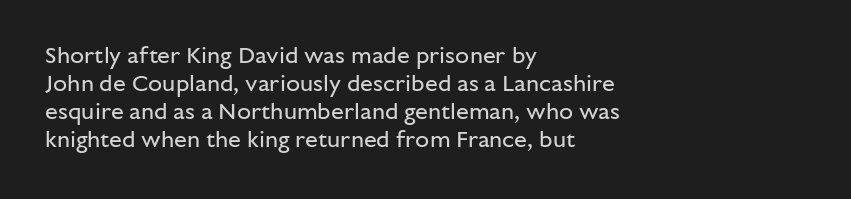
{"italic": "no", "bold": "no", "underline": "no", "align": "left", "line_spacing_ratio": 1.22, "letter_spacing": "normal", "letter_spacing_em": 0.0, "glyph_px": 23}
